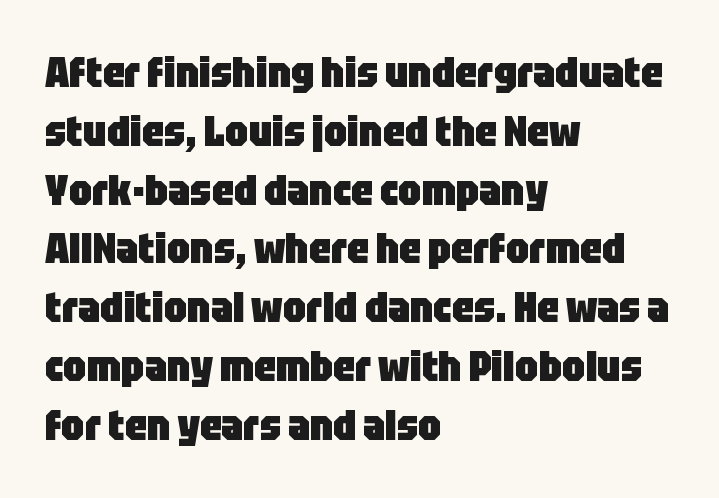
Q: Is the text bold? A: Yes.
Q: Is the text italic (slanted)? A: No, it is upright.
Q: Is the typeface a serif or a sans-serif typeface? A: Sans-serif.
Q: Is the text underlined? A: No.
Q: How is the paragraph aligned? A: Left-aligned.
Q: Is the spacing between letters normal or unusually wide? A: Normal.
Q: Is the spacing between lines tight, normal or loose? A: Normal.
Q: Width (condensed, normal, or wide)? A: Condensed.
Q: Stroke contrast? A: Low.
Q: x-height? A: Large.
Q: Monospaced? A: No.
